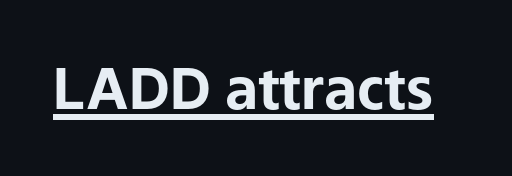
The image shows 57 px bold sans-serif type, upright; set normal letter spacing, underlined; low stroke contrast and a medium x-height.
